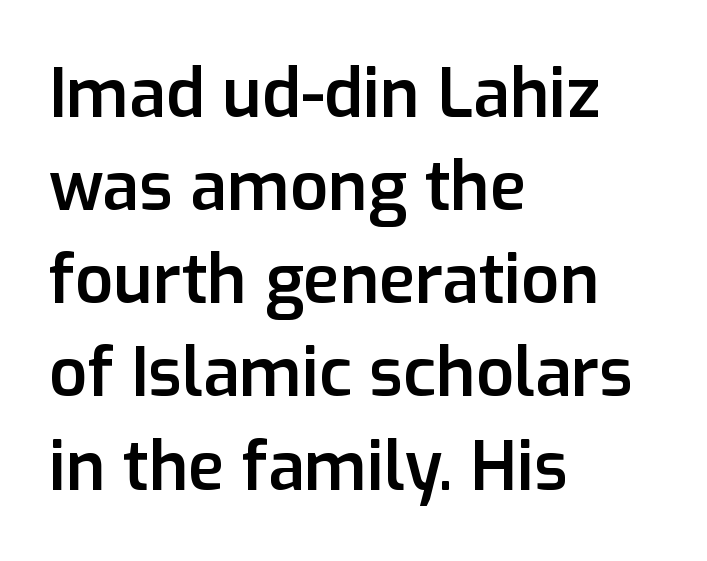
{"serif": "no", "italic": "no", "bold": "semi", "weight": "semibold", "width": "normal", "stroke_contrast": "low", "x_height": "medium", "monospaced": "no", "underline": "no", "align": "left", "line_spacing": "normal", "line_spacing_ratio": 1.39, "letter_spacing": "normal", "letter_spacing_em": 0.0, "glyph_px": 67}
